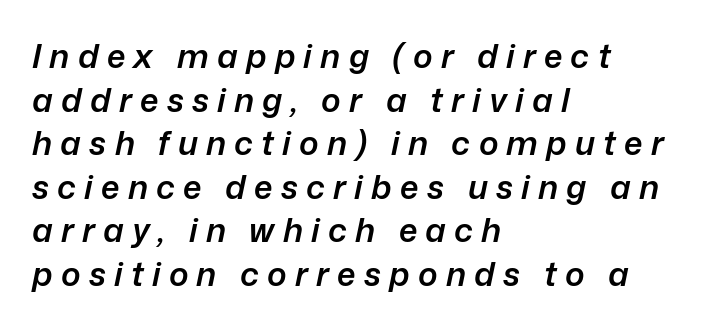
{"italic": "yes", "lean": "right", "slant_degrees": 12, "bold": "semi", "weight": "semibold", "width": "normal", "stroke_contrast": "low", "x_height": "medium", "monospaced": "no", "underline": "no", "align": "left", "line_spacing": "normal", "line_spacing_ratio": 1.32, "letter_spacing": "wide", "letter_spacing_em": 0.25, "glyph_px": 33}
